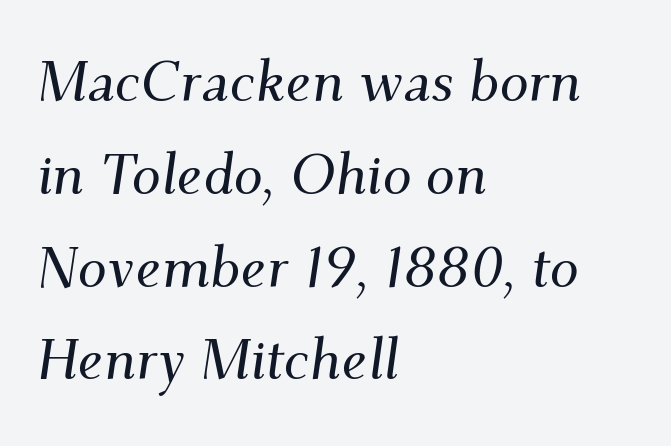
Q: Is the text italic (slanted)? A: Yes, it leans right by about 9 degrees.
Q: Is the typeface a serif or a sans-serif typeface? A: Serif.
Q: Is the text underlined? A: No.
Q: How is the paragraph aligned? A: Left-aligned.
Q: Is the spacing between letters normal or unusually wide? A: Normal.
Q: Is the spacing between lines tight, normal or loose? A: Normal.
Q: Width (condensed, normal, or wide)? A: Normal.
Q: Stroke contrast? A: Medium.
Q: x-height? A: Small.
Q: Monospaced? A: No.
